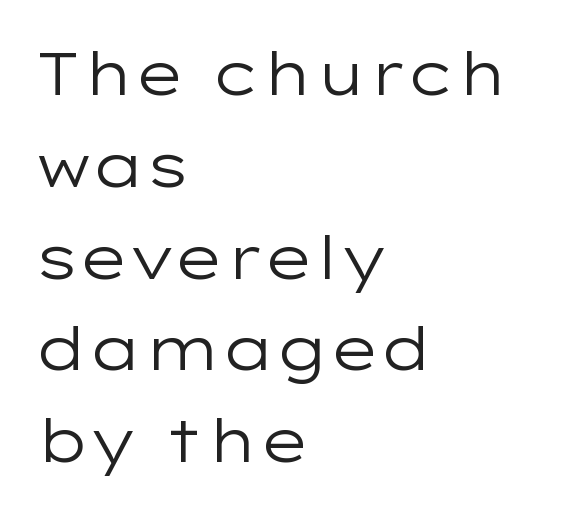
Note the varied advance widths — an 'i' is clearly narrower than an 'm'. Serifs: no, the terminals of the letterforms are clean. Visually the block forms a straight wall on the left and a jagged coastline on the right. Vertical spacing — default. Students, note that the glyphs here touch the page at normal intervals.
